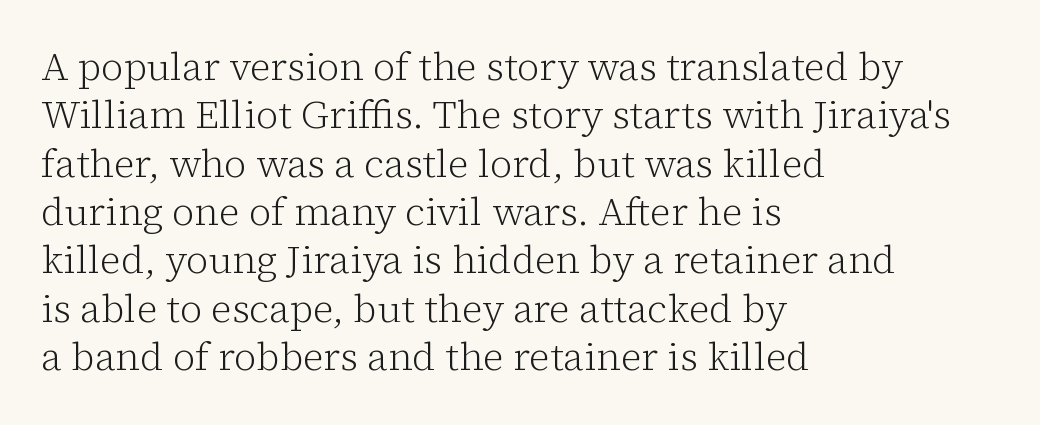
The image shows 39 px light serif type, upright; set left-aligned, line spacing 1.24x, normal letter spacing, not underlined; low stroke contrast and a medium x-height.
